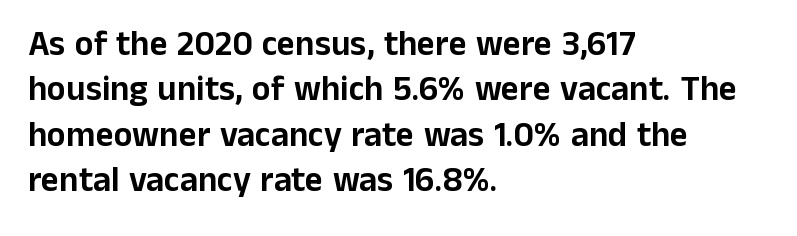
{"serif": "no", "italic": "no", "width": "normal", "stroke_contrast": "low", "x_height": "medium", "monospaced": "no", "underline": "no", "align": "left", "line_spacing": "normal", "line_spacing_ratio": 1.3, "letter_spacing": "normal", "letter_spacing_em": 0.0, "glyph_px": 35}
